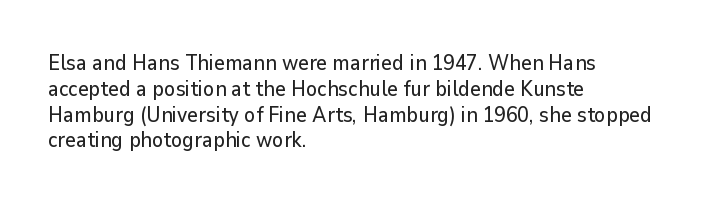
{"italic": "no", "underline": "no", "align": "left", "line_spacing_ratio": 1.23, "letter_spacing": "normal", "letter_spacing_em": 0.0, "glyph_px": 21}
